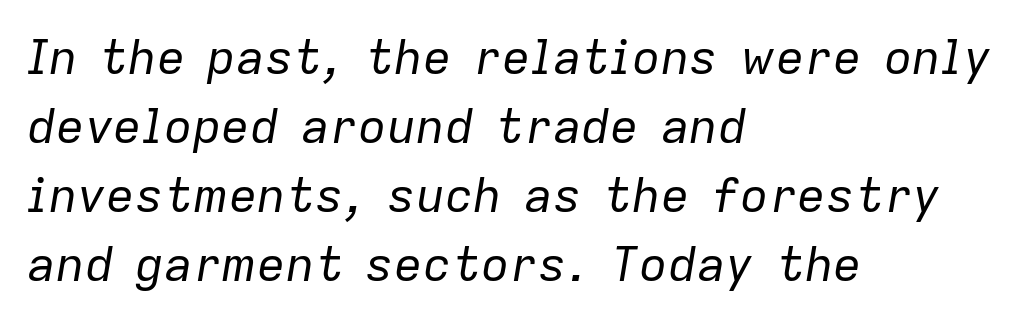
The image shows 48 px regular-weight type, italic (leaning right); set left-aligned, normal line spacing (1.44x), normal letter spacing, not underlined; low stroke contrast and a medium x-height.
